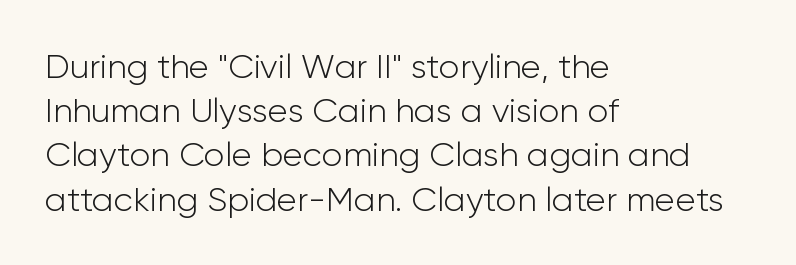
Q: Is the text bold? A: No.
Q: Is the text italic (slanted)? A: No, it is upright.
Q: Is the typeface a serif or a sans-serif typeface? A: Sans-serif.
Q: Is the text underlined? A: No.
Q: How is the paragraph aligned? A: Left-aligned.
Q: Is the spacing between letters normal or unusually wide? A: Normal.
Q: Is the spacing between lines tight, normal or loose? A: Normal.
Q: Width (condensed, normal, or wide)? A: Normal.
Q: Stroke contrast? A: Low.
Q: x-height? A: Medium.
Q: Monospaced? A: No.
